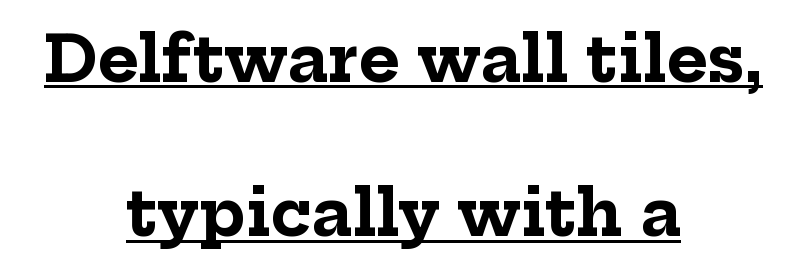
Q: Is the text bold? A: Yes.
Q: Is the text italic (slanted)? A: No, it is upright.
Q: Is the typeface a serif or a sans-serif typeface? A: Serif.
Q: Is the text underlined? A: Yes.
Q: How is the paragraph aligned? A: Centered.
Q: Is the spacing between letters normal or unusually wide? A: Normal.
Q: Is the spacing between lines tight, normal or loose? A: Loose.
Q: Width (condensed, normal, or wide)? A: Normal.
Q: Stroke contrast? A: Low.
Q: x-height? A: Medium.
Q: Monospaced? A: No.
